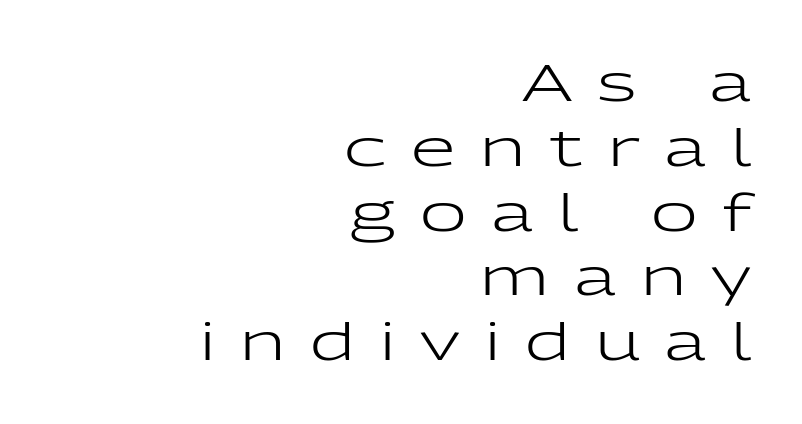
{"serif": "no", "italic": "no", "bold": "no", "weight": "regular", "width": "wide", "stroke_contrast": "low", "x_height": "medium", "monospaced": "no", "underline": "no", "align": "right", "line_spacing": "normal", "line_spacing_ratio": 1.27, "letter_spacing": "wide", "letter_spacing_em": 0.49, "glyph_px": 51}
